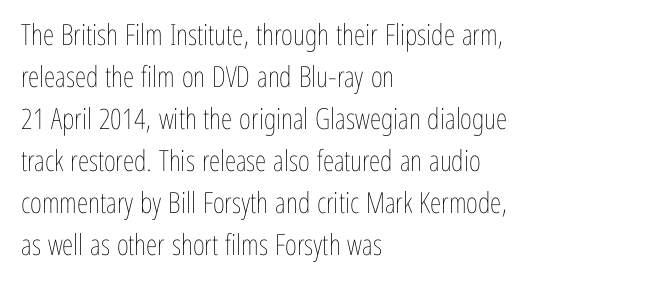
{"italic": "no", "bold": "no", "weight": "thin", "width": "condensed", "stroke_contrast": "low", "x_height": "medium", "monospaced": "no", "underline": "no", "align": "left", "line_spacing": "normal", "line_spacing_ratio": 1.45, "letter_spacing": "normal", "letter_spacing_em": 0.0, "glyph_px": 29}
